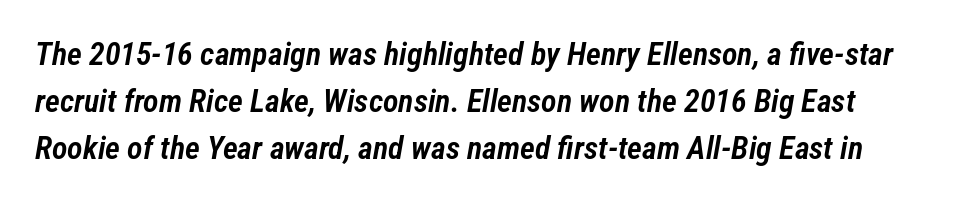
Q: Is the text bold? A: Semi-bold.
Q: Is the text italic (slanted)? A: Yes, it leans right by about 12 degrees.
Q: Is the text underlined? A: No.
Q: Is the spacing between letters normal or unusually wide? A: Normal.
Q: Is the spacing between lines tight, normal or loose? A: Normal.
Q: Width (condensed, normal, or wide)? A: Condensed.
Q: Stroke contrast? A: Low.
Q: x-height? A: Medium.
Q: Monospaced? A: No.
